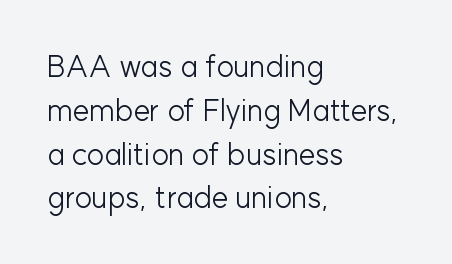
The image shows 30 px light sans-serif type, upright; set left-aligned, normal line spacing (1.46x), normal letter spacing, not underlined; low stroke contrast and a medium x-height.
